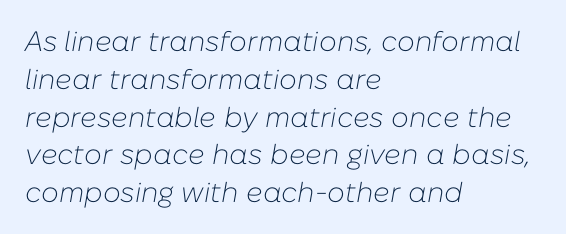
Q: Is the text bold? A: No.
Q: Is the text italic (slanted)? A: Yes, it leans right by about 10 degrees.
Q: Is the text underlined? A: No.
Q: How is the paragraph aligned? A: Left-aligned.
Q: Is the spacing between letters normal or unusually wide? A: Normal.
Q: Is the spacing between lines tight, normal or loose? A: Normal.
Q: Width (condensed, normal, or wide)? A: Normal.
Q: Stroke contrast? A: Low.
Q: x-height? A: Medium.
Q: Monospaced? A: No.
